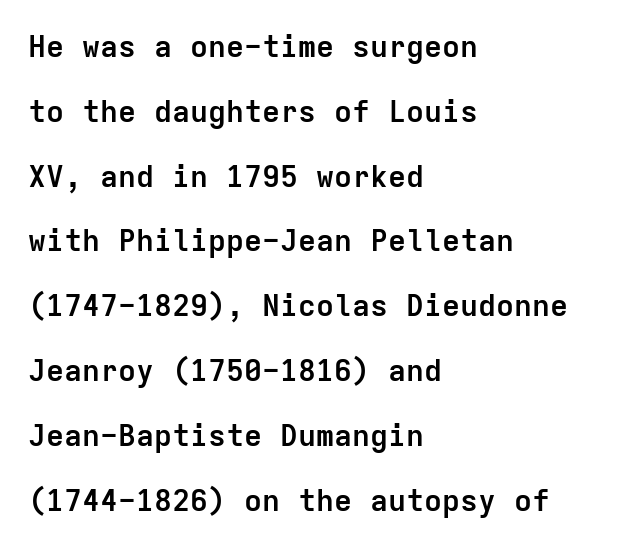
A sans-serif font was chosen for this passage. These lines stand farther apart than default settings would place them. Each line starts at the same left margin while the right side varies. The font is running at its bold setting.
